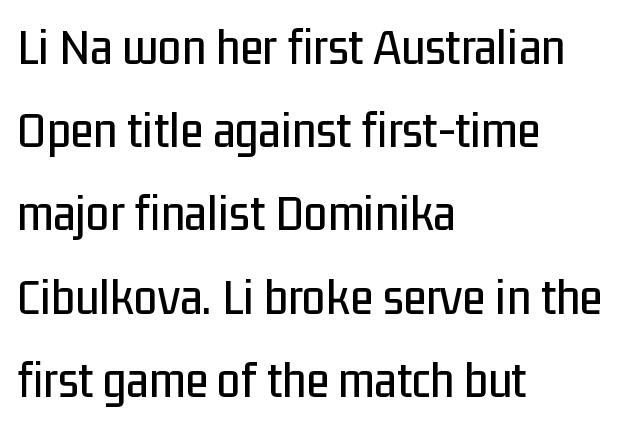
The text was rendered using a sans face with plain stroke endings. Reading down the column, the eye jumps a familiar distance to each next line. One-word summary of the alignment: left. Think of a printed novel: that variable character pitch is what you see here. Check the space under the baseline: it is left empty. The type is set solid horizontally, with unmodified tracking.
